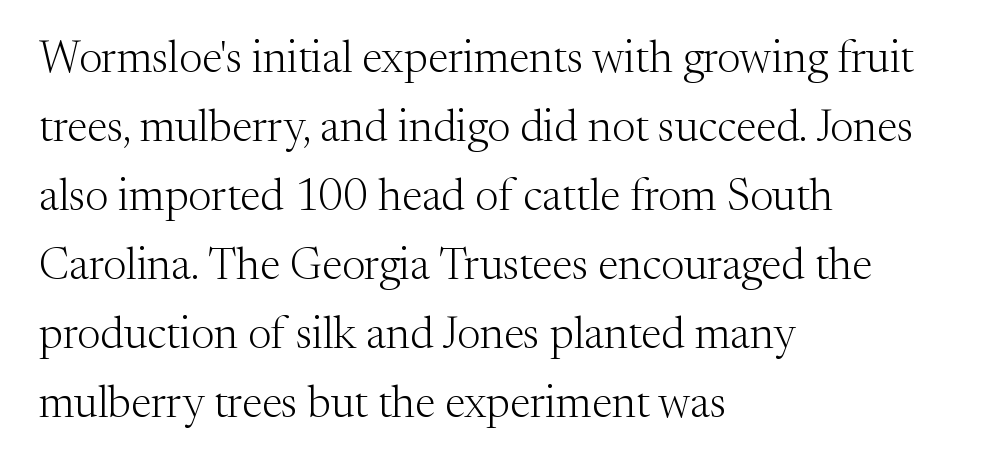
Q: Is the text bold? A: No.
Q: Is the text italic (slanted)? A: No, it is upright.
Q: Is the typeface a serif or a sans-serif typeface? A: Serif.
Q: Is the text underlined? A: No.
Q: How is the paragraph aligned? A: Left-aligned.
Q: Is the spacing between letters normal or unusually wide? A: Normal.
Q: Is the spacing between lines tight, normal or loose? A: Normal.
Q: Width (condensed, normal, or wide)? A: Normal.
Q: Stroke contrast? A: Medium.
Q: x-height? A: Medium.
Q: Monospaced? A: No.
